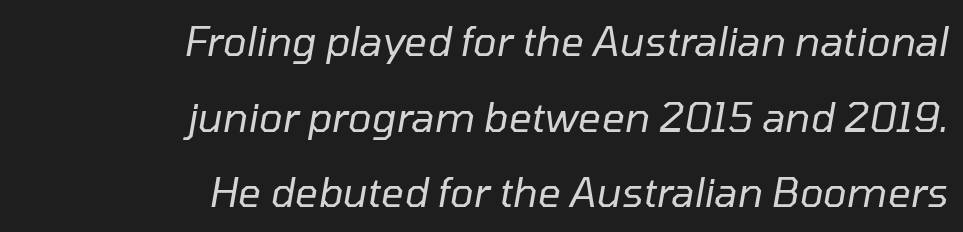
The image shows 40 px regular-weight type, italic (leaning right); set right-aligned, line spacing 1.89x, normal letter spacing, not underlined; low stroke contrast and a medium x-height.
